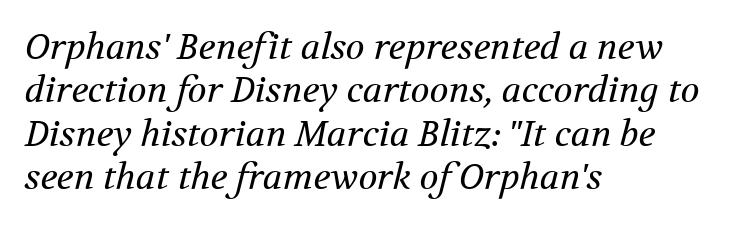
The image shows 35 px regular-weight serif type, italic (leaning right); set left-aligned, line spacing 1.24x, normal letter spacing, not underlined; medium stroke contrast and a medium x-height.
